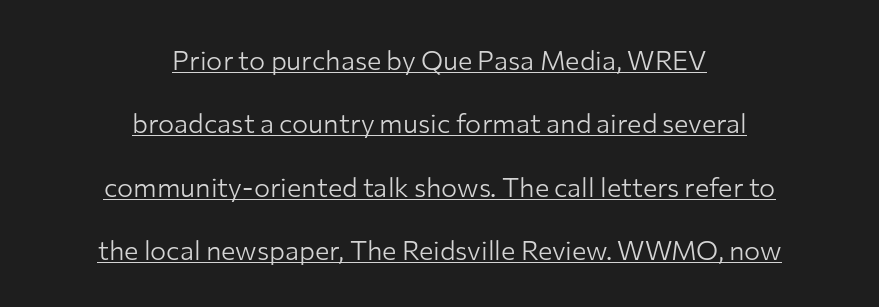
The image shows 27 px text type, upright; set centered, loose line spacing (2.35x), normal letter spacing, underlined.
